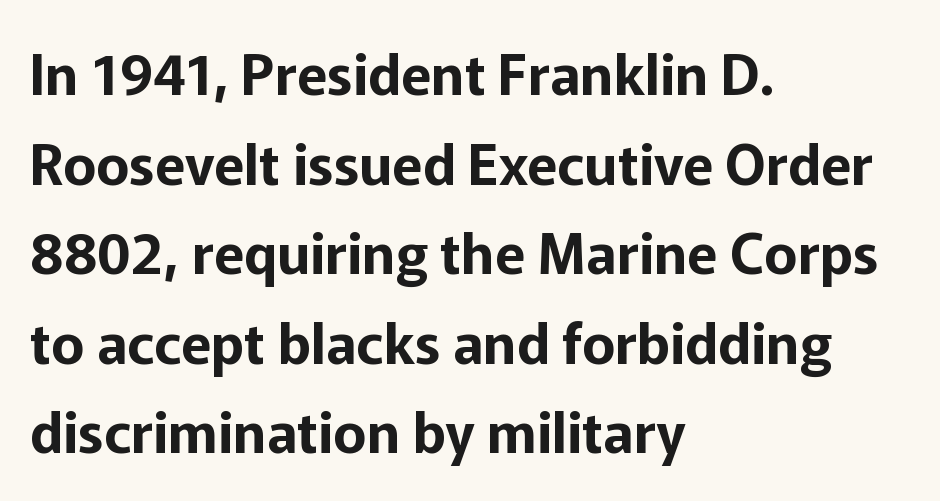
The image shows 56 px sans-serif type, upright; set left-aligned, normal line spacing (1.6x), normal letter spacing, not underlined; low stroke contrast and a medium x-height.
